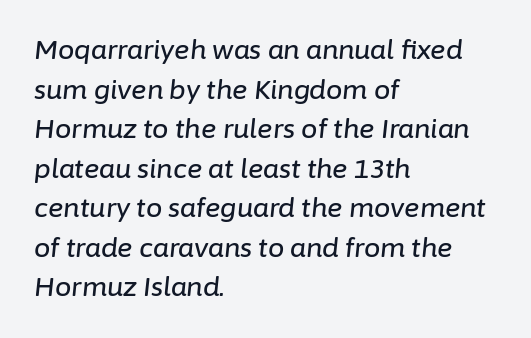
{"italic": "yes", "lean": "right", "slant_degrees": 6, "underline": "no", "align": "left", "line_spacing": "normal", "line_spacing_ratio": 1.52, "letter_spacing": "normal", "letter_spacing_em": 0.0, "glyph_px": 26}
